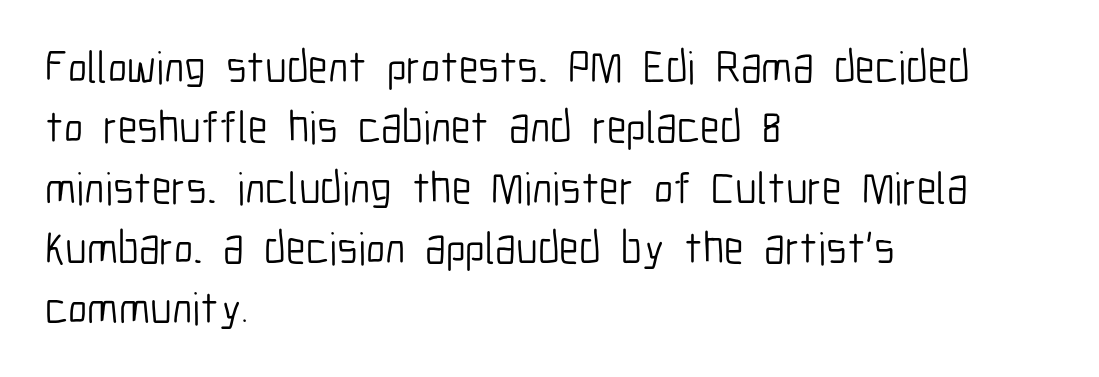
Q: Is the text bold? A: No.
Q: Is the text italic (slanted)? A: No, it is upright.
Q: Is the typeface a serif or a sans-serif typeface? A: Sans-serif.
Q: Is the text underlined? A: No.
Q: How is the paragraph aligned? A: Left-aligned.
Q: Is the spacing between letters normal or unusually wide? A: Normal.
Q: Is the spacing between lines tight, normal or loose? A: Normal.
Q: Width (condensed, normal, or wide)? A: Condensed.
Q: Stroke contrast? A: Low.
Q: x-height? A: Medium.
Q: Monospaced? A: No.
